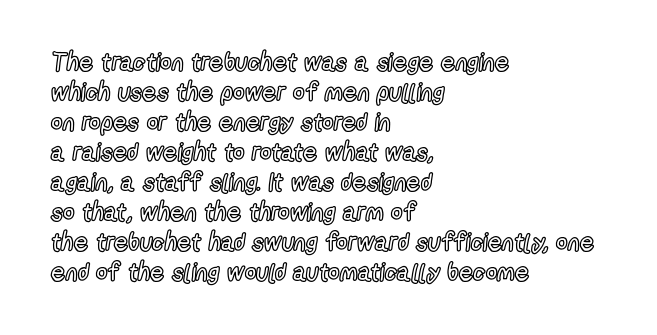
The image shows 25 px text type; set left-aligned, line spacing 1.2x, normal letter spacing, not underlined.
